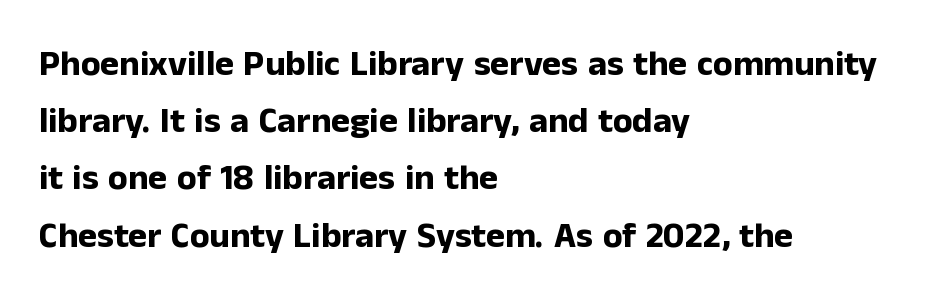
The image shows 36 px bold sans-serif type, upright; set left-aligned, normal line spacing (1.59x), normal letter spacing, not underlined; low stroke contrast and a medium x-height.
